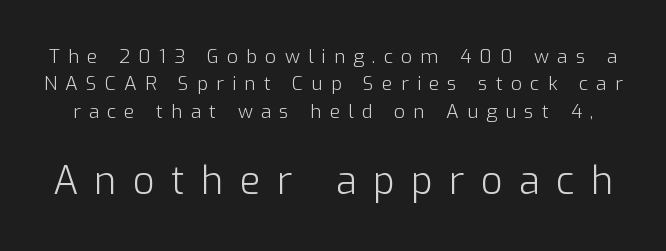
Q: Is the text bold? A: No.
Q: Is the text italic (slanted)? A: No, it is upright.
Q: Is the typeface a serif or a sans-serif typeface? A: Sans-serif.
Q: Is the text underlined? A: No.
Q: Is the spacing between letters normal or unusually wide? A: Unusually wide.
Q: Is the spacing between lines tight, normal or loose? A: Normal.
Q: Which block of text is set in a larger size, the first (top) or the second (bottom)? A: The second (bottom) one.
Q: Width (condensed, normal, or wide)? A: Normal.
Q: Stroke contrast? A: Low.
Q: x-height? A: Medium.
Q: Monospaced? A: No.
